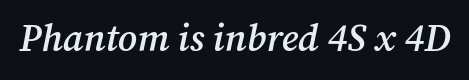
Stroke thickness is moderately raised; the sample reads as semibold. The area under the type is left untouched. Looking at the ascenders, they clearly lean. Unlike a clean sans, this face finishes its strokes with serifs.
